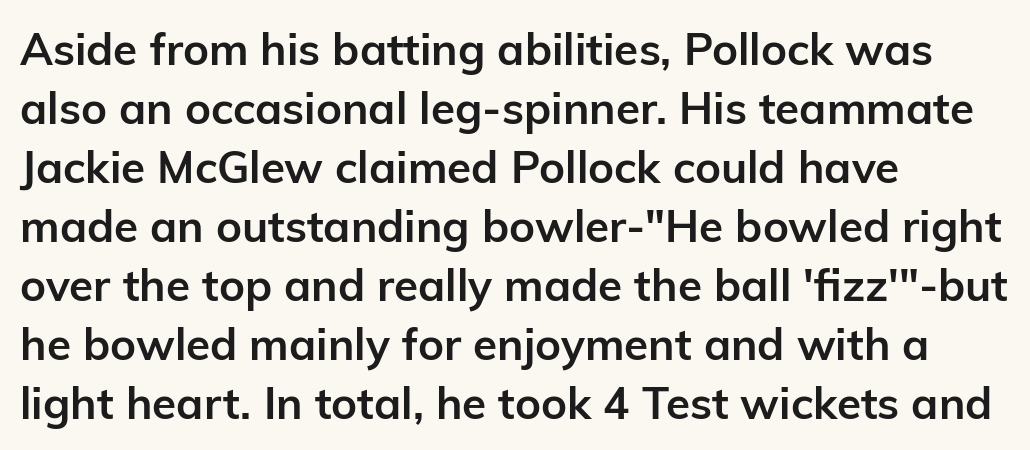
Q: Is the text bold? A: Yes.
Q: Is the text italic (slanted)? A: No, it is upright.
Q: Is the typeface a serif or a sans-serif typeface? A: Sans-serif.
Q: Is the text underlined? A: No.
Q: How is the paragraph aligned? A: Left-aligned.
Q: Is the spacing between letters normal or unusually wide? A: Normal.
Q: Is the spacing between lines tight, normal or loose? A: Normal.
Q: Width (condensed, normal, or wide)? A: Normal.
Q: Stroke contrast? A: Low.
Q: x-height? A: Medium.
Q: Monospaced? A: No.
